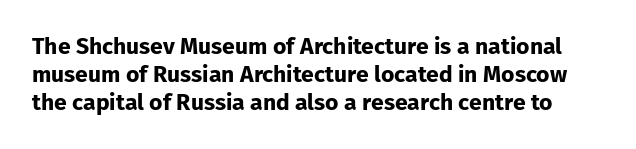
The image shows 23 px bold type, upright; set line spacing 1.21x, normal letter spacing, not underlined.
